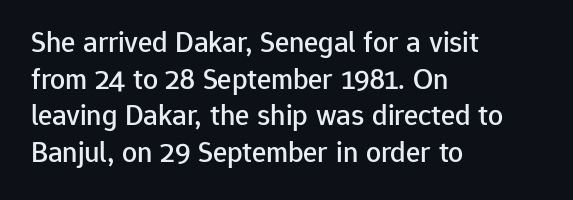
Has an underline been added? It has not. In CSS terms this would be text-align: left. Ascenders rise straight up at ninety degrees. A typesetter would call this proportional, since set widths differ per character.
